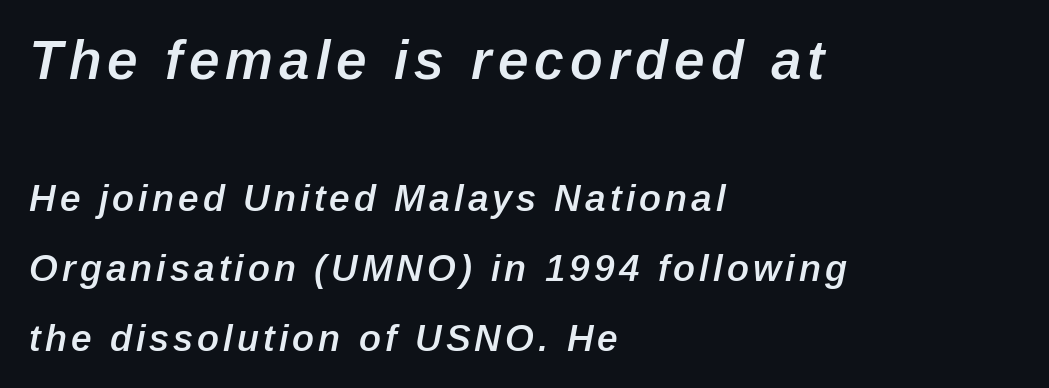
The baseline area is clear. Bold? Not quite — semibold, heavier than regular but stopping short. The face used here is proportionally spaced, like ordinary book or web type. Designer's note — italics engaged.
